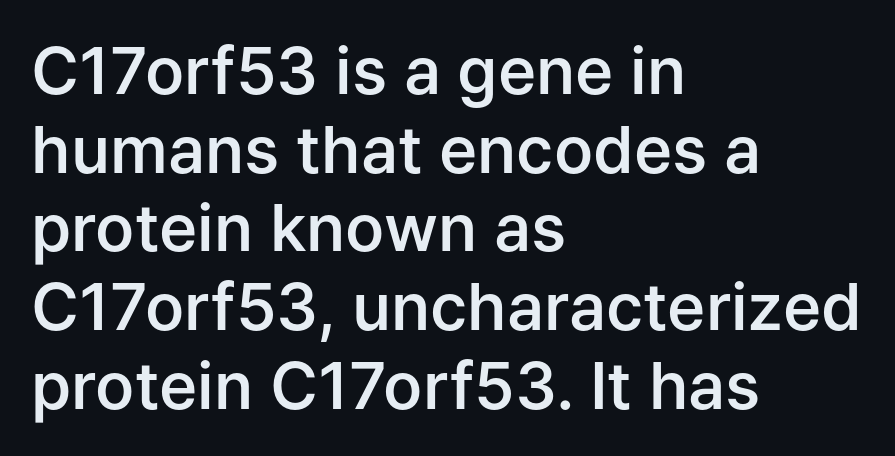
Q: Is the text bold? A: Semi-bold.
Q: Is the text italic (slanted)? A: No, it is upright.
Q: Is the typeface a serif or a sans-serif typeface? A: Sans-serif.
Q: Is the text underlined? A: No.
Q: How is the paragraph aligned? A: Left-aligned.
Q: Is the spacing between letters normal or unusually wide? A: Normal.
Q: Width (condensed, normal, or wide)? A: Normal.
Q: Stroke contrast? A: Low.
Q: x-height? A: Medium.
Q: Monospaced? A: No.
